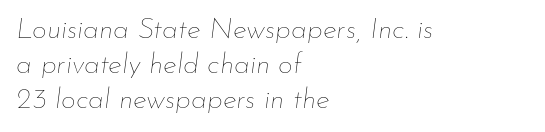
Q: Is the text bold? A: No.
Q: Is the text italic (slanted)? A: Yes, it leans right by about 7 degrees.
Q: Is the text underlined? A: No.
Q: How is the paragraph aligned? A: Left-aligned.
Q: Is the spacing between letters normal or unusually wide? A: Normal.
Q: Width (condensed, normal, or wide)? A: Normal.
Q: Stroke contrast? A: Low.
Q: x-height? A: Small.
Q: Monospaced? A: No.
